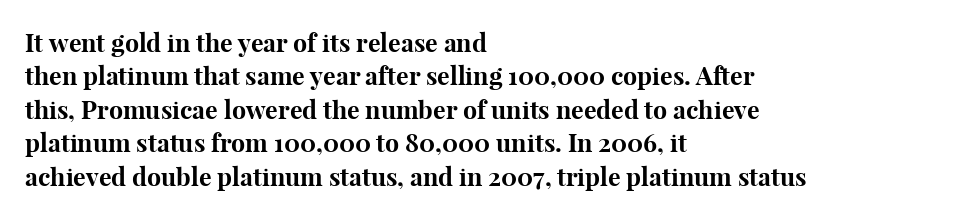
The image shows 25 px bold type, upright; set left-aligned, normal line spacing (1.34x), normal letter spacing, not underlined.
